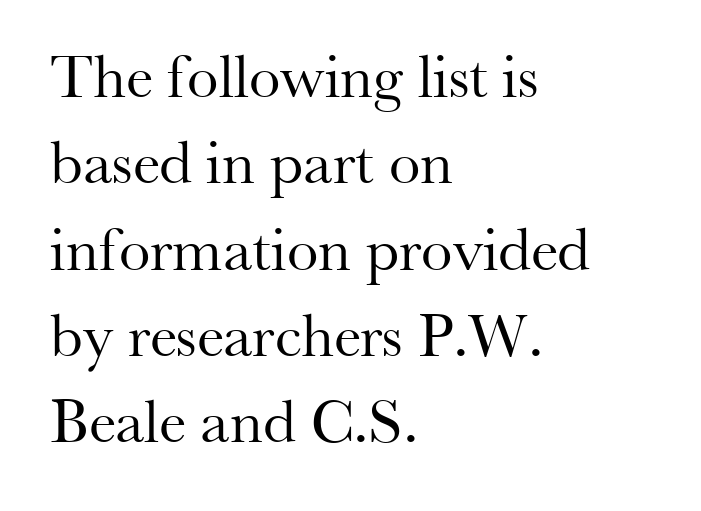
Q: Is the text bold? A: No.
Q: Is the text italic (slanted)? A: No, it is upright.
Q: Is the typeface a serif or a sans-serif typeface? A: Serif.
Q: Is the text underlined? A: No.
Q: How is the paragraph aligned? A: Left-aligned.
Q: Is the spacing between letters normal or unusually wide? A: Normal.
Q: Is the spacing between lines tight, normal or loose? A: Normal.
Q: Width (condensed, normal, or wide)? A: Normal.
Q: Stroke contrast? A: Medium.
Q: x-height? A: Small.
Q: Monospaced? A: No.
